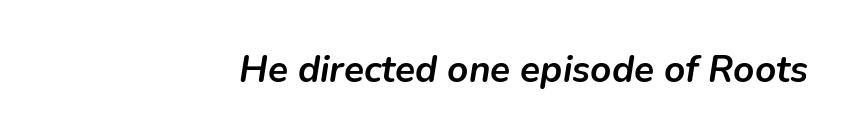
A clean baseline with only descenders dipping below it. The face used here is proportionally spaced, like ordinary book or web type. There's an unmistakable incline to the writing here. This sample is right-justified, so line beginnings fall wherever the words allow. Default kerning and tracking; the words read as compact shapes.
